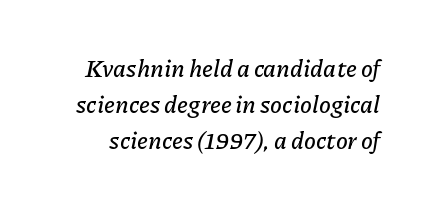
The image shows 24 px text type, italic (leaning right); set normal line spacing (1.51x), normal letter spacing, not underlined.
